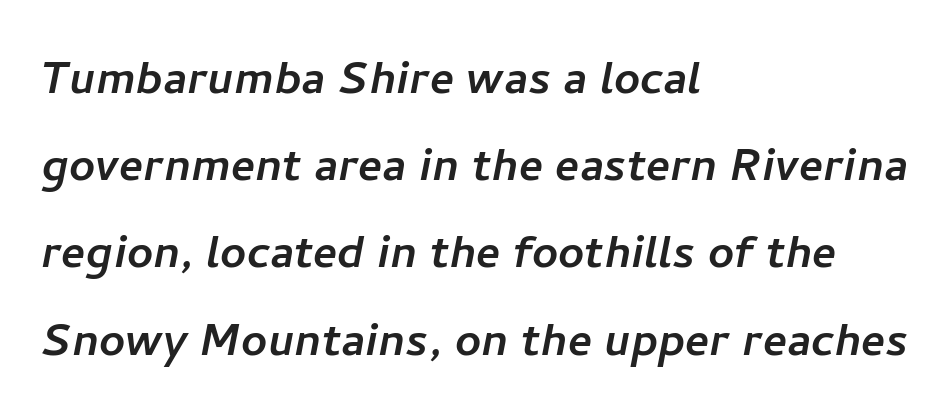
Reading down the block, your eye returns to a fixed left position each line. Does extra space separate the letters? No, they use regular spacing. Proportional: the letters do not fall into vertical columns. The passage shown stacks its lines at a standard gap. Honestly, there is no underline to notice here at all.
